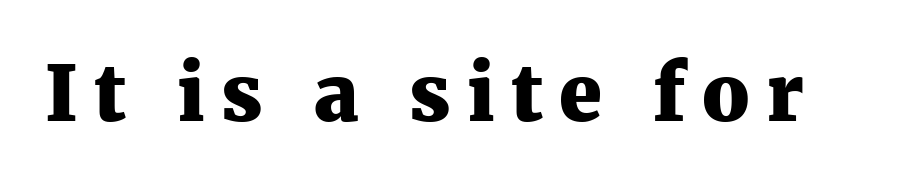
{"serif": "yes", "italic": "no", "bold": "yes", "weight": "heavy", "width": "normal", "stroke_contrast": "medium", "x_height": "medium", "monospaced": "no", "underline": "no", "letter_spacing": "wide", "letter_spacing_em": 0.21, "glyph_px": 77}
